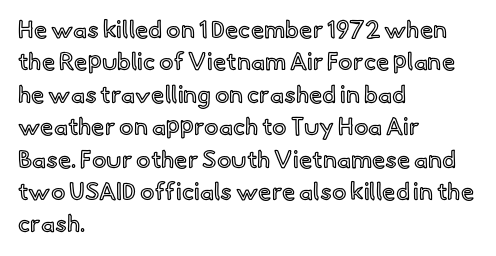
Q: Is the text italic (slanted)? A: No, it is upright.
Q: Is the text underlined? A: No.
Q: How is the paragraph aligned? A: Left-aligned.
Q: Is the spacing between letters normal or unusually wide? A: Normal.
Q: Is the spacing between lines tight, normal or loose? A: Normal.
